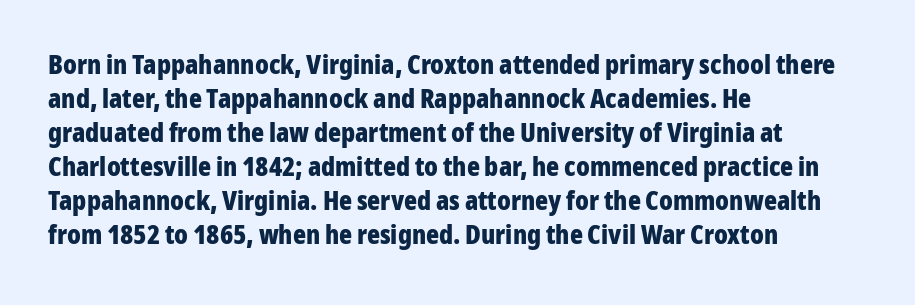
{"italic": "no", "bold": "yes", "underline": "no", "align": "left", "line_spacing": "normal", "line_spacing_ratio": 1.26, "letter_spacing": "normal", "letter_spacing_em": 0.0, "glyph_px": 27}
